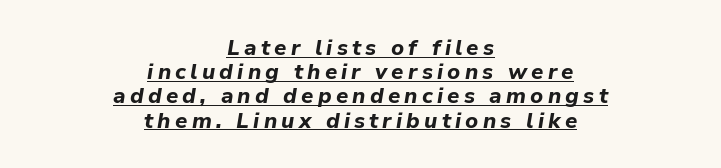
The glyphs are accompanied by a horizontal stroke just below them. Caption: multi-line text, centered on the measure. A typesetter would call this leading minimal, almost set solid. These lines were composed using italics. How heavy is the stroke? Heavy — this is a bold.
